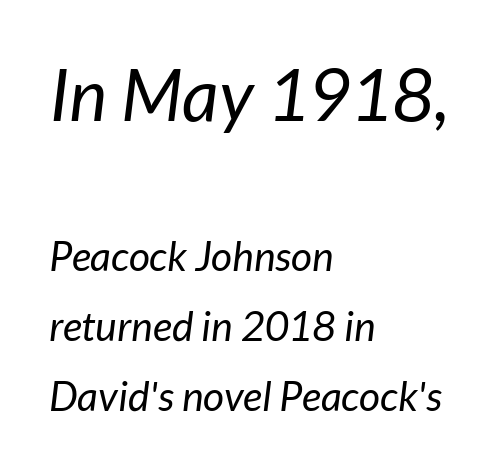
Note: larger setting up top, smaller setting below. These lines are rendered in a variable-pitch font. Plain, unruled lines of type. Stroke thickness stays within the range of a standard reading face or lighter.
